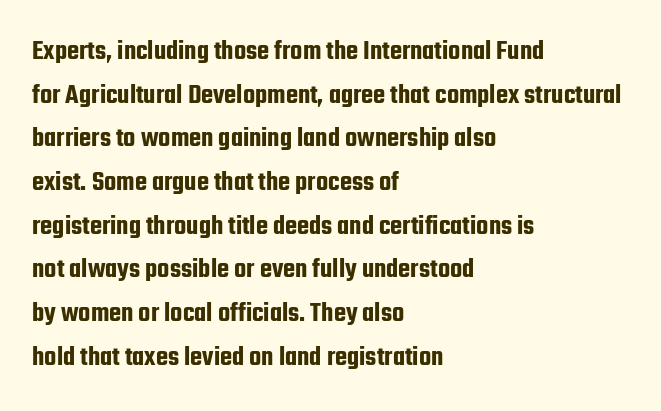
Q: Is the text italic (slanted)? A: No, it is upright.
Q: Is the typeface a serif or a sans-serif typeface? A: Sans-serif.
Q: Is the text underlined? A: No.
Q: How is the paragraph aligned? A: Left-aligned.
Q: Is the spacing between letters normal or unusually wide? A: Normal.
Q: Is the spacing between lines tight, normal or loose? A: Normal.
Q: Width (condensed, normal, or wide)? A: Condensed.
Q: Stroke contrast? A: Low.
Q: x-height? A: Medium.
Q: Monospaced? A: No.
